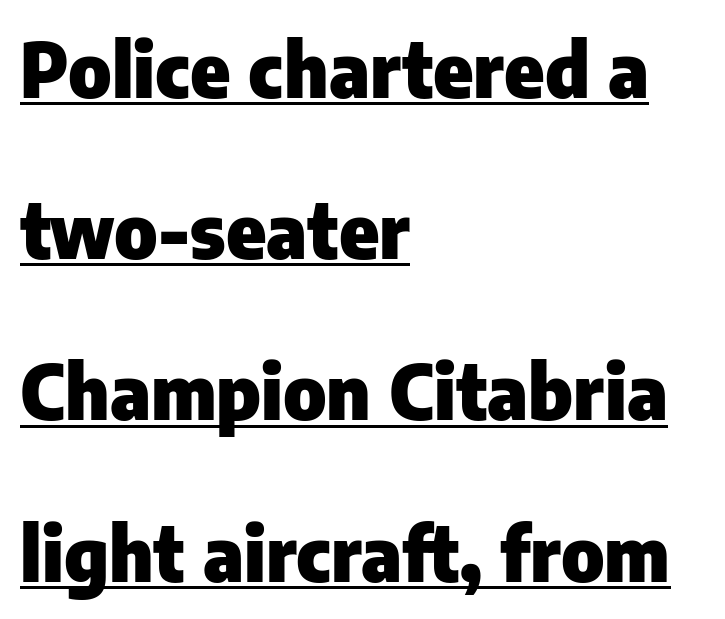
The lines are quadded left. The face used here is rendered with its standard letterfit. The designer dialed line spacing up above the default. Underline: present. Emphasis by weight is at full strength: bold.
